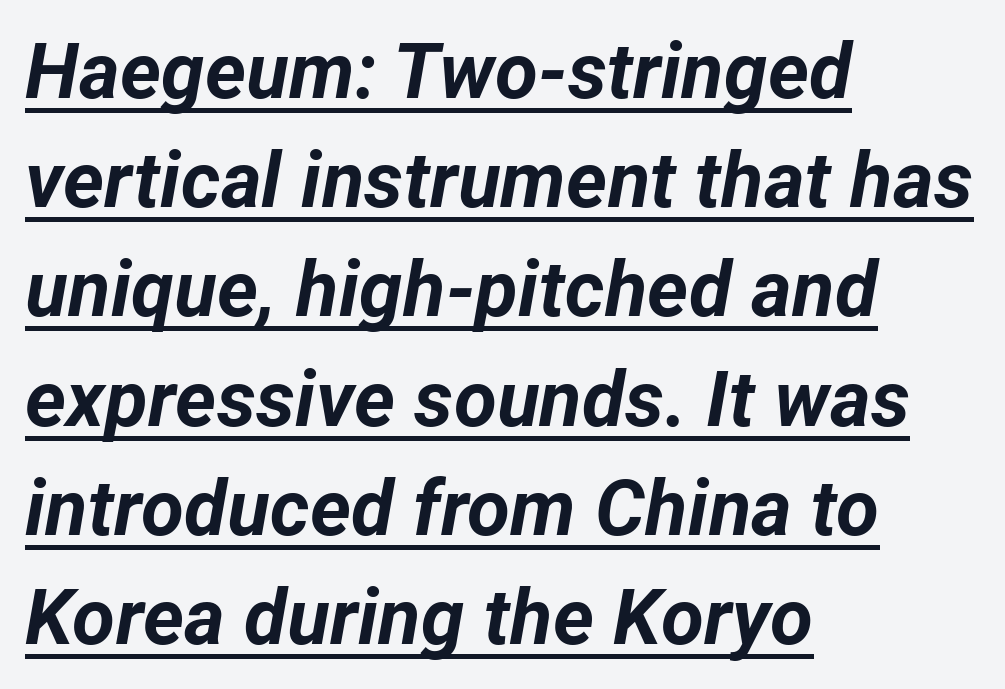
{"italic": "yes", "lean": "right", "slant_degrees": 12, "bold": "yes", "weight": "bold", "width": "normal", "stroke_contrast": "low", "x_height": "medium", "monospaced": "no", "underline": "yes", "align": "left", "line_spacing": "normal", "line_spacing_ratio": 1.4, "letter_spacing": "normal", "letter_spacing_em": 0.0, "glyph_px": 78}
